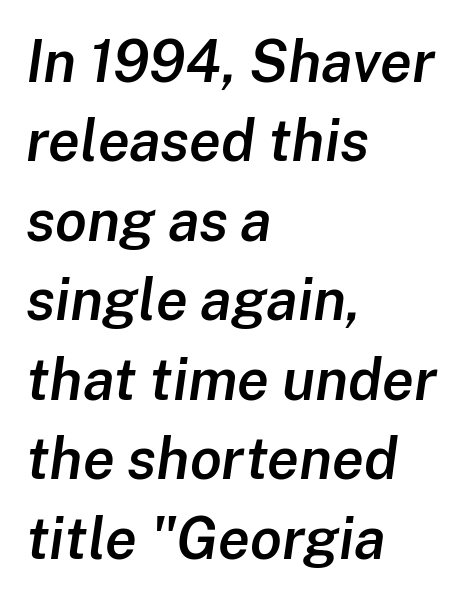
The image shows 58 px semibold type, italic (leaning right); set left-aligned, normal line spacing (1.37x), normal letter spacing, not underlined; low stroke contrast and a medium x-height.
